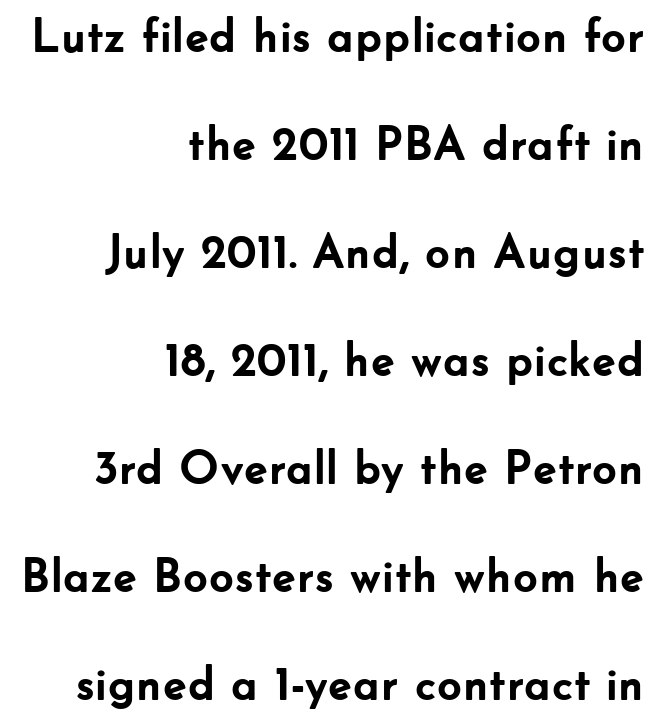
Q: Is the text bold? A: Yes.
Q: Is the text italic (slanted)? A: No, it is upright.
Q: Is the typeface a serif or a sans-serif typeface? A: Sans-serif.
Q: Is the text underlined? A: No.
Q: How is the paragraph aligned? A: Right-aligned.
Q: Is the spacing between letters normal or unusually wide? A: Normal.
Q: Is the spacing between lines tight, normal or loose? A: Loose.
Q: Width (condensed, normal, or wide)? A: Normal.
Q: Stroke contrast? A: Low.
Q: x-height? A: Small.
Q: Monospaced? A: No.
